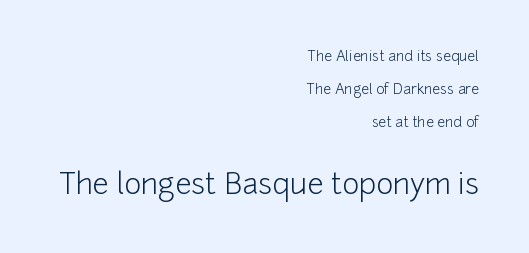
Q: Is the text bold? A: No.
Q: Is the text italic (slanted)? A: No, it is upright.
Q: Is the typeface a serif or a sans-serif typeface? A: Sans-serif.
Q: Is the text underlined? A: No.
Q: How is the paragraph aligned? A: Right-aligned.
Q: Is the spacing between letters normal or unusually wide? A: Normal.
Q: Is the spacing between lines tight, normal or loose? A: Loose.
Q: Which block of text is set in a larger size, the first (top) or the second (bottom)? A: The second (bottom) one.
Q: Width (condensed, normal, or wide)? A: Normal.
Q: Stroke contrast? A: Low.
Q: x-height? A: Medium.
Q: Monospaced? A: No.
